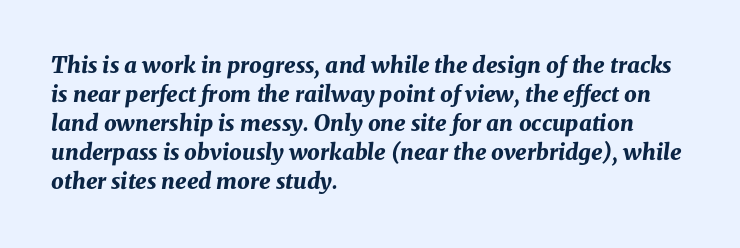
The image shows 22 px bold type, italic (leaning right); set left-aligned, normal line spacing (1.32x), normal letter spacing, not underlined.
